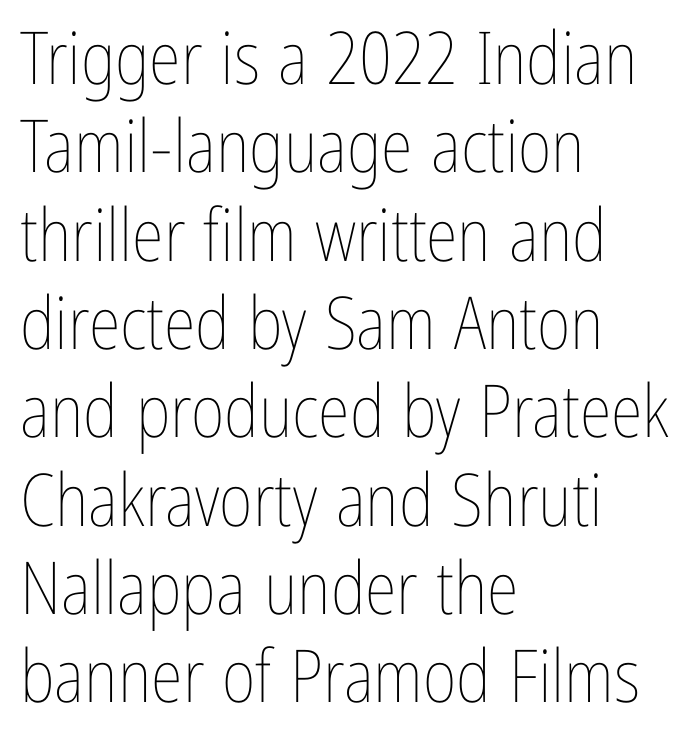
Q: Is the text bold? A: No.
Q: Is the text italic (slanted)? A: No, it is upright.
Q: Is the text underlined? A: No.
Q: How is the paragraph aligned? A: Left-aligned.
Q: Is the spacing between letters normal or unusually wide? A: Normal.
Q: Width (condensed, normal, or wide)? A: Condensed.
Q: Stroke contrast? A: Low.
Q: x-height? A: Medium.
Q: Monospaced? A: No.
